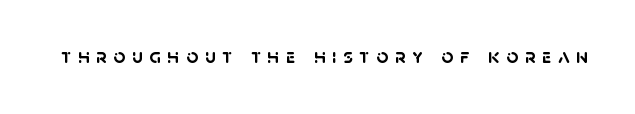
The image shows 21 px bold type; set unusually wide letter spacing (+0.31 em), not underlined.
